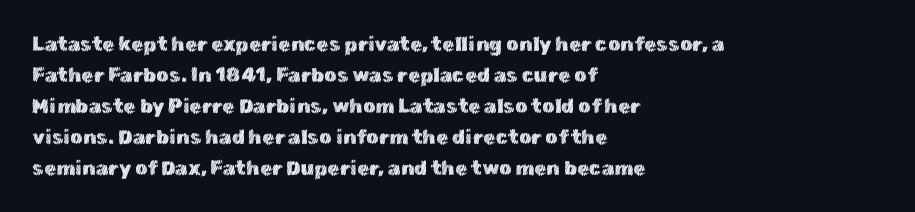
Layout note: lines flush left. Designer's note — italics off, roman on. The baseline area is clear. Reading down the column, the eye jumps a familiar distance to each next line. Default kerning and tracking; the words read as compact shapes.
